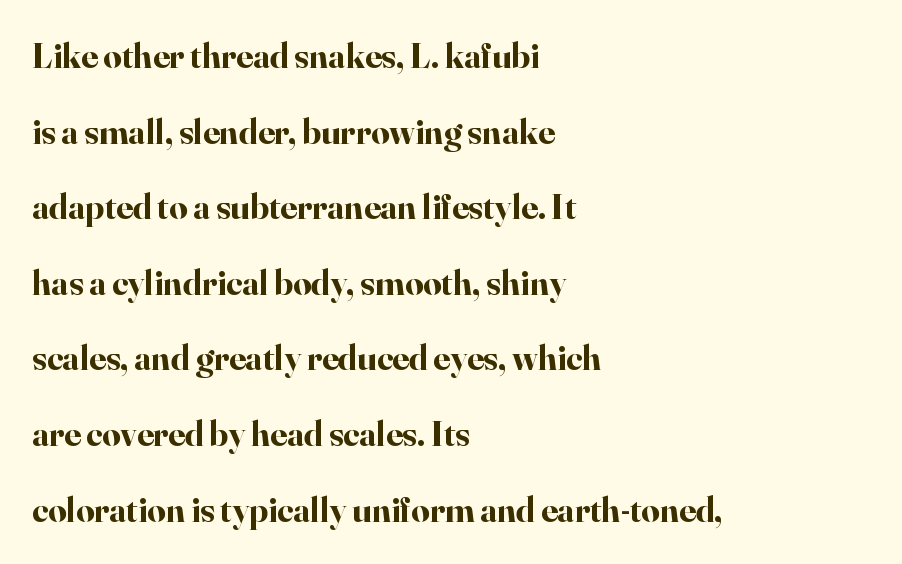
Unlike a clean sans, this face finishes its strokes with serifs. Where is the straight margin? On the left. What weight is shown? A full bold with thick strokes. Descenders are the only things crossing below the line.
